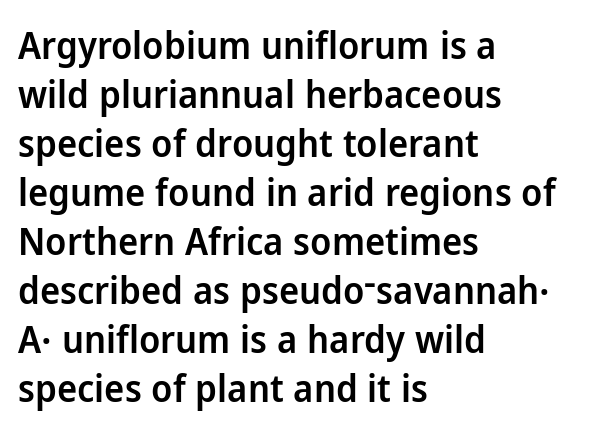
{"serif": "no", "italic": "no", "bold": "semi", "weight": "semibold", "width": "normal", "stroke_contrast": "low", "x_height": "medium", "monospaced": "no", "underline": "no", "align": "left", "line_spacing": "normal", "line_spacing_ratio": 1.29, "letter_spacing": "normal", "letter_spacing_em": 0.0, "glyph_px": 38}
